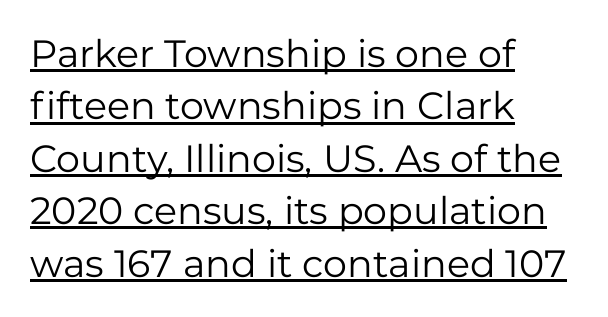
Ascenders rise straight up at ninety degrees. The rows are spaced the way most documents space them. This rendering leaves character spacing at its baseline value. Layout note: lines flush left. The face used here is a sans, in the tradition of grotesques and geometrics. Stroke thickness stays within the range of a standard reading face or lighter.
